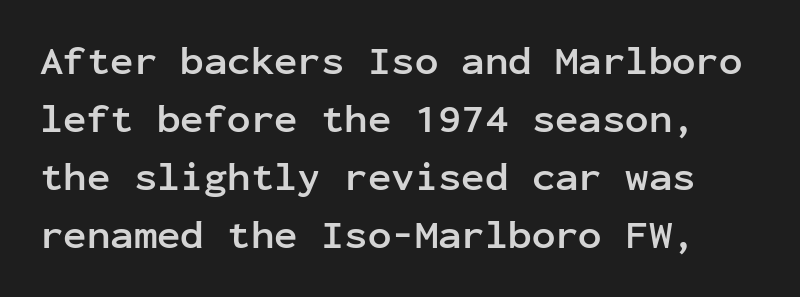
The image shows 39 px semibold sans-serif type, upright, monospaced; set normal line spacing (1.49x), normal letter spacing, not underlined; low stroke contrast and a medium x-height.
